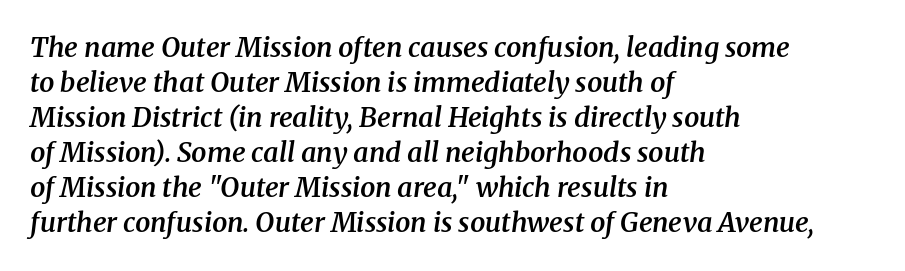
The image shows 27 px text type, italic (leaning right); set left-aligned, normal line spacing (1.3x), normal letter spacing, not underlined.
